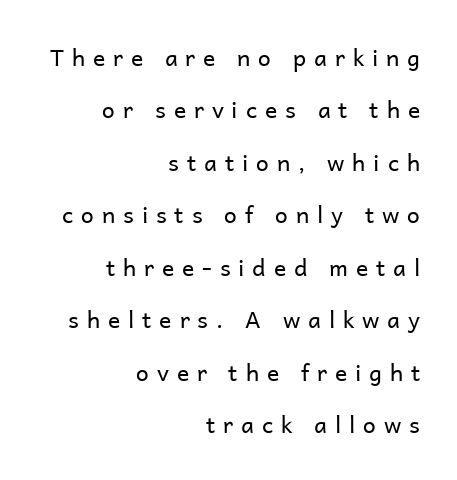
The type sits square on the baseline with zero lean. This sample trades compactness for vertical openness between lines. The tracking jumps out immediately: characters are airy and widely separated. The paragraph shown leans on its right margin. Think standard paragraph weight, or any step lighter than that.
